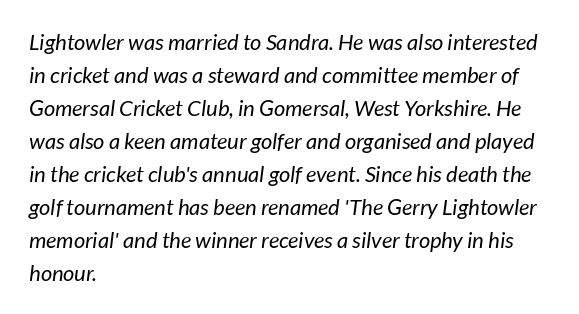
The image shows 22 px text type; set left-aligned, normal line spacing (1.5x), normal letter spacing, not underlined.
